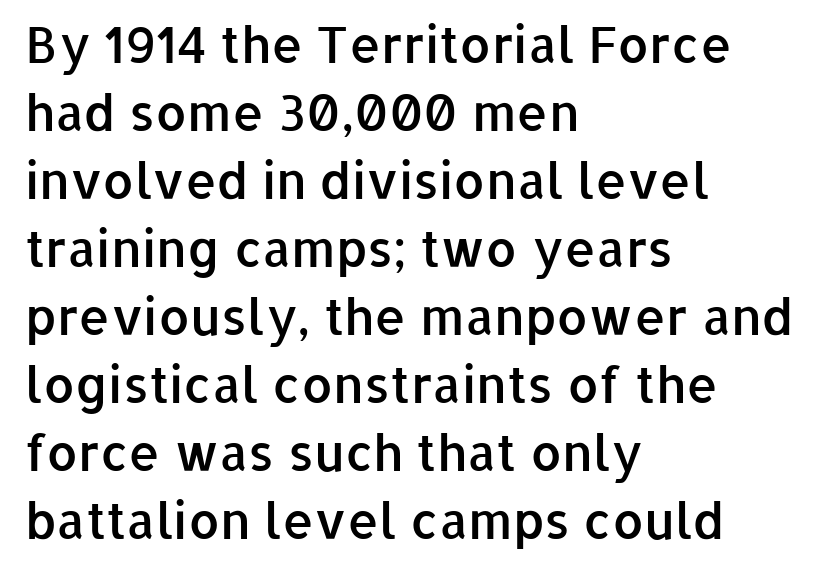
{"serif": "no", "italic": "no", "bold": "semi", "weight": "semibold", "width": "normal", "stroke_contrast": "low", "x_height": "medium", "monospaced": "no", "underline": "no", "align": "left", "line_spacing": "normal", "line_spacing_ratio": 1.36, "letter_spacing": "normal", "letter_spacing_em": 0.0, "glyph_px": 50}
